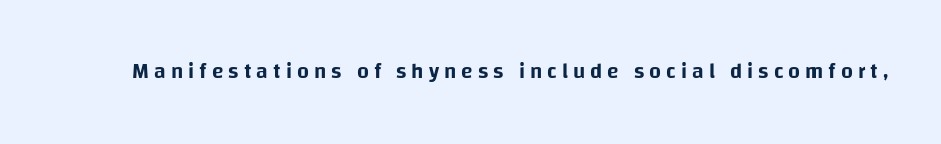
{"italic": "no", "underline": "no", "letter_spacing": "wide", "letter_spacing_em": 0.24, "glyph_px": 21}
